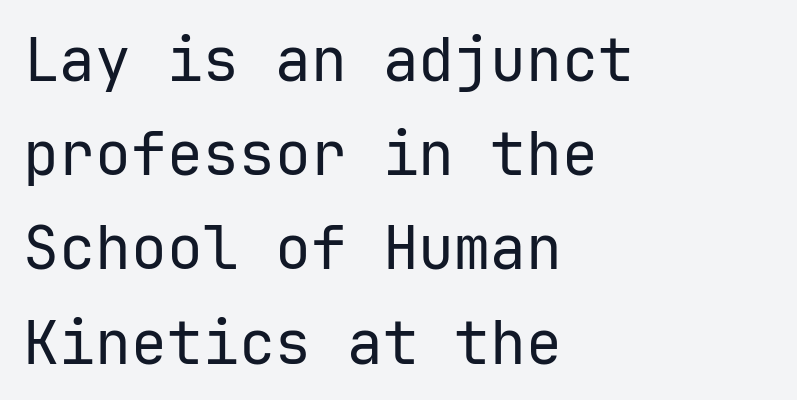
{"serif": "no", "italic": "no", "bold": "no", "weight": "regular", "width": "normal", "stroke_contrast": "low", "x_height": "medium", "underline": "no", "align": "left", "line_spacing": "normal", "line_spacing_ratio": 1.57, "letter_spacing": "normal", "letter_spacing_em": 0.0, "glyph_px": 60}
